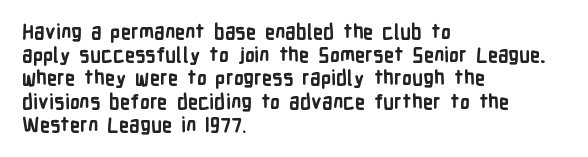
Q: Is the text bold? A: Yes.
Q: Is the text italic (slanted)? A: No, it is upright.
Q: Is the text underlined? A: No.
Q: How is the paragraph aligned? A: Left-aligned.
Q: Is the spacing between letters normal or unusually wide? A: Normal.
